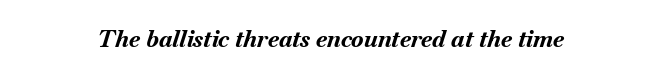
The image shows 23 px bold type, italic (leaning right); set normal letter spacing, not underlined.
